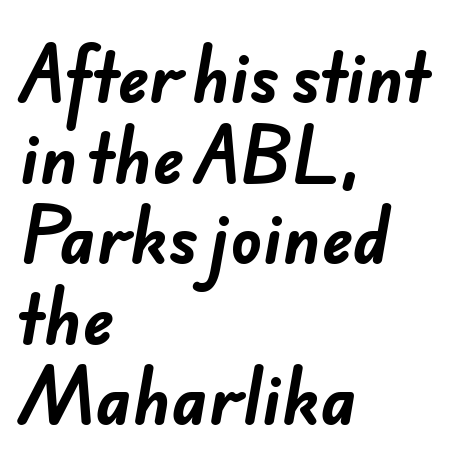
Q: Is the text bold? A: Yes.
Q: Is the typeface a serif or a sans-serif typeface? A: Sans-serif.
Q: Is the text underlined? A: No.
Q: How is the paragraph aligned? A: Left-aligned.
Q: Is the spacing between letters normal or unusually wide? A: Normal.
Q: Width (condensed, normal, or wide)? A: Normal.
Q: Stroke contrast? A: Low.
Q: x-height? A: Small.
Q: Monospaced? A: No.
